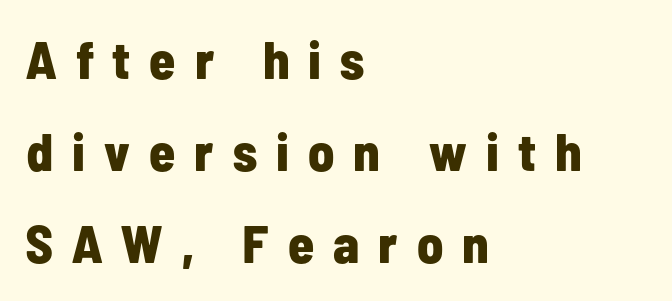
The image shows 53 px bold, condensed sans-serif type, upright; set left-aligned, line spacing 1.74x, unusually wide letter spacing (+0.36 em), not underlined; low stroke contrast and a medium x-height.
